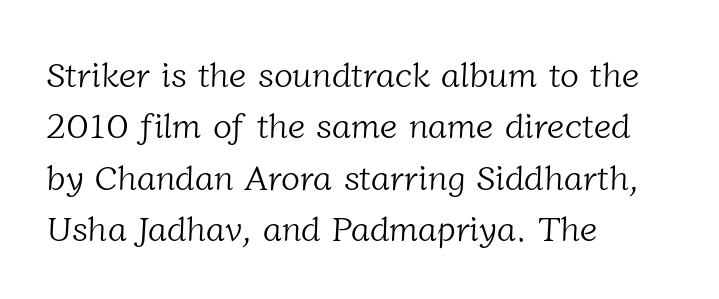
The image shows 35 px light serif type; set left-aligned, normal line spacing (1.47x), normal letter spacing, not underlined; low stroke contrast and a medium x-height.
